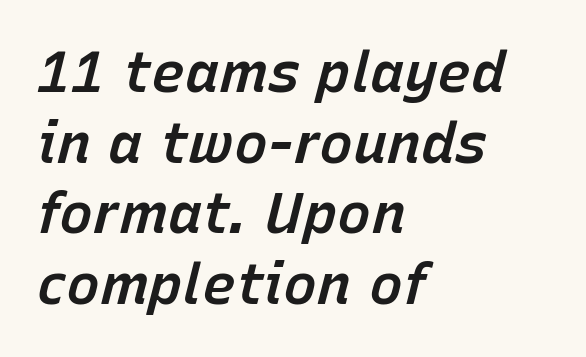
Q: Is the text bold? A: Semi-bold.
Q: Is the text italic (slanted)? A: Yes, it leans right by about 15 degrees.
Q: Is the text underlined? A: No.
Q: How is the paragraph aligned? A: Left-aligned.
Q: Is the spacing between letters normal or unusually wide? A: Normal.
Q: Width (condensed, normal, or wide)? A: Normal.
Q: Stroke contrast? A: Low.
Q: x-height? A: Medium.
Q: Monospaced? A: No.
